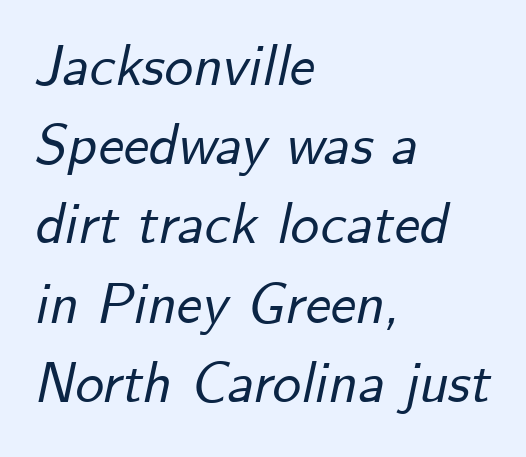
Leading matches the norm, producing a regular column. The ragged edge is on the right, which tells us the setting is flush left. A typesetter would call this proportional, since set widths differ per character. Slant detected: the letters are inclined. The words here are not underlined. The rendering keeps characters at their native spacing.
